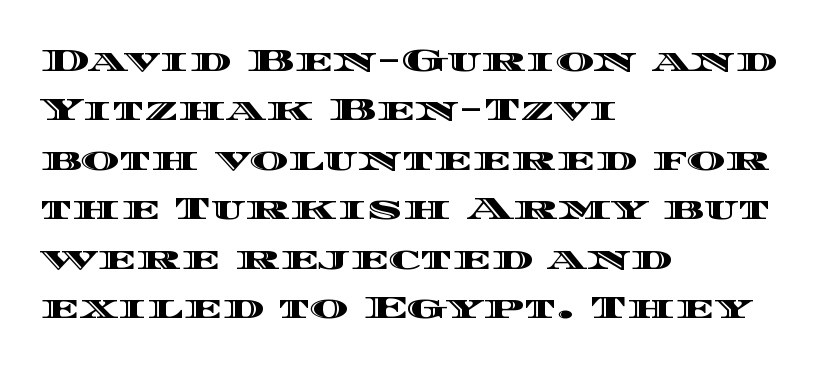
The passage shown stacks its lines at a standard gap. Is there any slant? The stems are plumb. Clear beneath every line of the passage. Is the block centered? No — it sits flush against the left margin. The face used here is rendered with its standard letterfit. This sample has the flowing, uneven cadence of proportional lettering.
